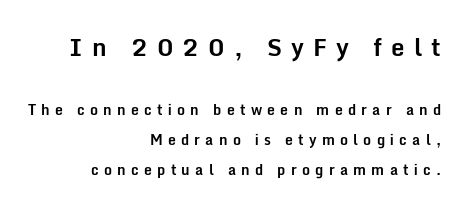
Every letter is thick-stroked: bold, no question. In terms of letterspacing, this is a distinctly airy, spread setting. Students, observe: this is what heavily led, spacious text looks like. Words float on clear page, feet unadorned.
